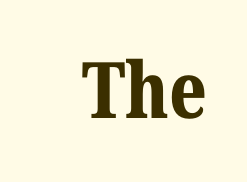
This sample has the flowing, uneven cadence of proportional lettering. Honestly, the letter spacing is just normal — you wouldn't notice it. Beneath every word, the page is bare. A dark, heavy texture on the line: the type is bold.
